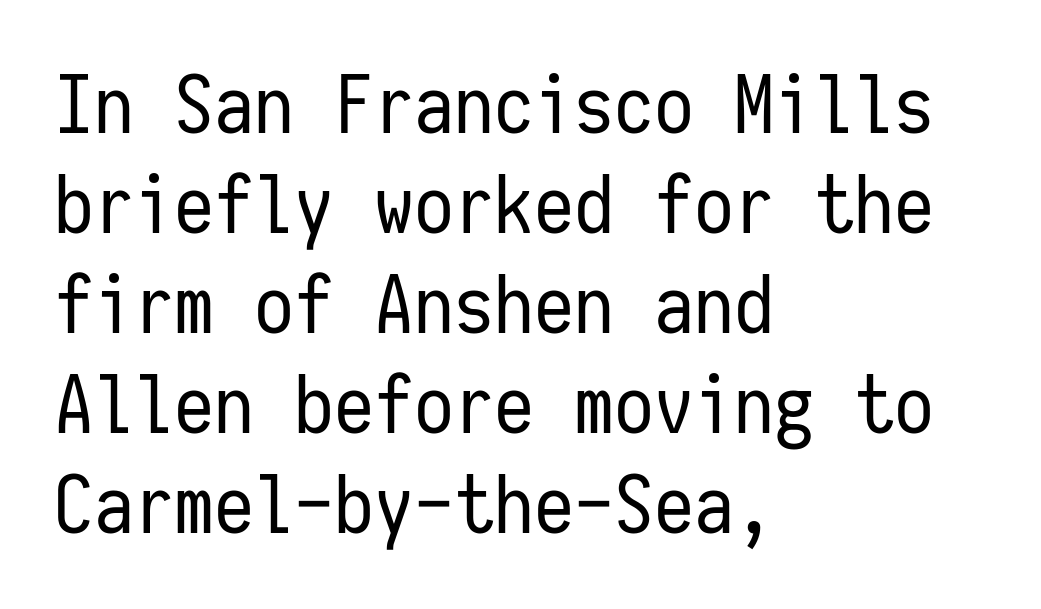
Does the lettering tilt? It doesn't — this is upright. Unmarked baselines from the first word to the last. This sample has the even, mechanical cadence of fixed-width lettering. These lines stack with their left ends in a neat column. No heavy texture on the line: the type isn't bold. The letters sit at their default tracking, neither squeezed nor spread.
